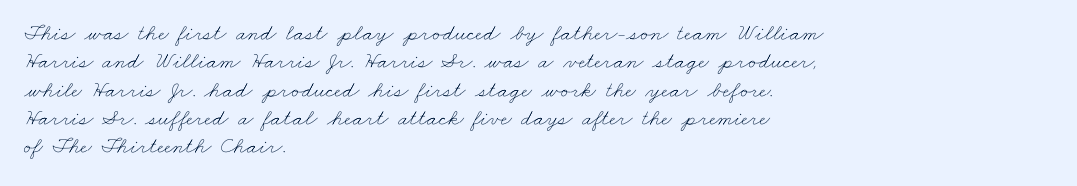
Q: Is the text bold? A: No.
Q: Is the text underlined? A: No.
Q: How is the paragraph aligned? A: Left-aligned.
Q: Is the spacing between letters normal or unusually wide? A: Normal.
